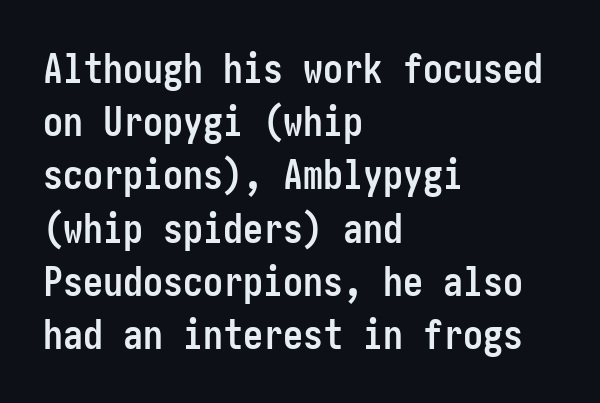
{"serif": "no", "italic": "no", "bold": "yes", "weight": "semibold", "width": "condensed", "stroke_contrast": "low", "x_height": "medium", "underline": "no", "align": "left", "line_spacing": "normal", "line_spacing_ratio": 1.33, "letter_spacing": "normal", "letter_spacing_em": 0.0, "glyph_px": 40}
